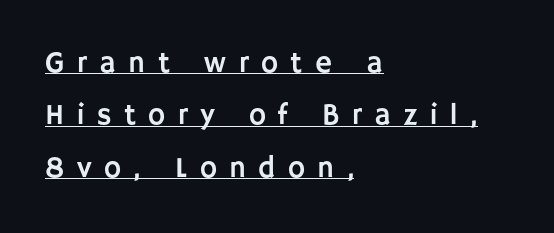
{"serif": "no", "italic": "no", "width": "normal", "stroke_contrast": "low", "x_height": "large", "monospaced": "no", "underline": "yes", "align": "left", "line_spacing_ratio": 1.81, "letter_spacing": "wide", "letter_spacing_em": 0.43, "glyph_px": 29}
